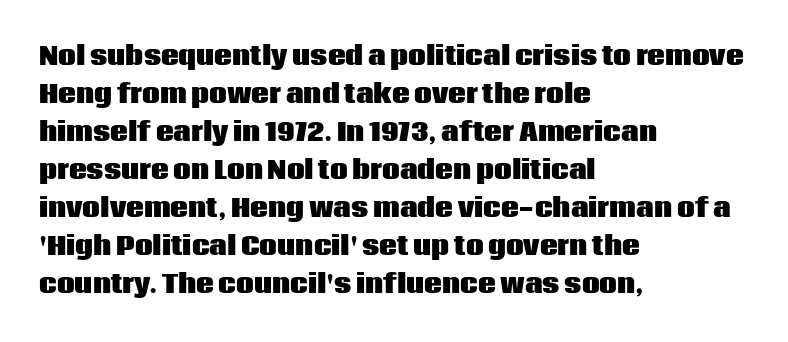
Leftover space on each line is placed entirely after the last word. Normally led — the rows are evenly, conventionally spaced. Type without underlining. Here the glyphs are tracked normally, forming tight word shapes.
